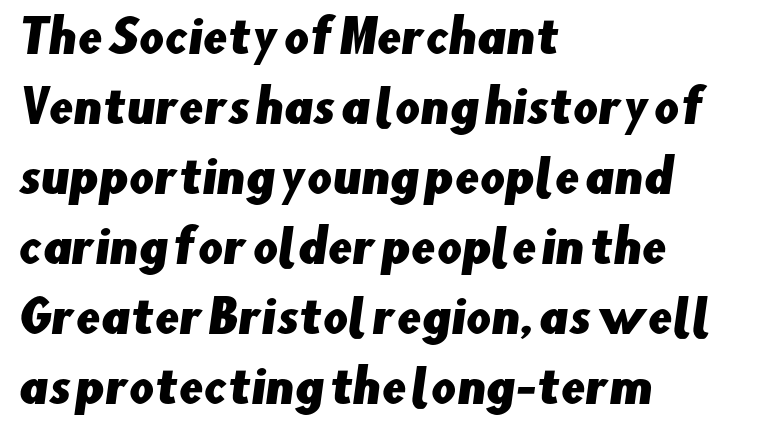
Character widths vary here, with narrow letters taking less room than wide ones. Each line starts at the same left margin while the right side varies. Plain, unruled lines of type. The type family on display is of the sans-serif kind.
